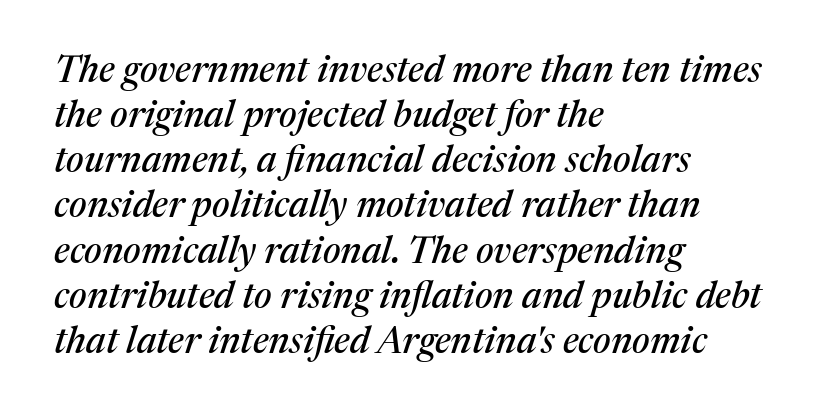
The image shows 37 px serif type, italic (leaning right); set left-aligned, line spacing 1.22x, normal letter spacing, not underlined; medium stroke contrast and a medium x-height.
